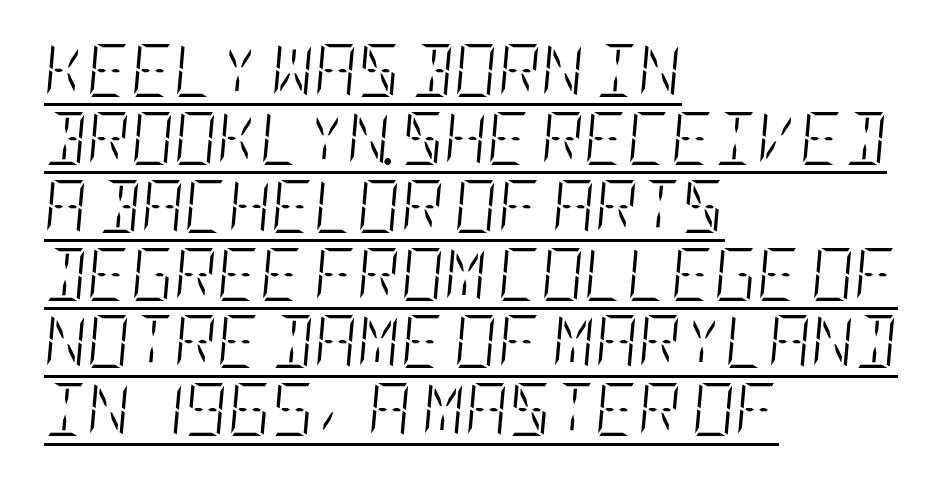
Honestly, the letter spacing is just normal — you wouldn't notice it. Compared with a centered layout, this one pins lines to the left instead. The lettering tilts uniformly, giving the passage an italic look. The words here are underlined. These lines sit exactly where default settings would place them.
